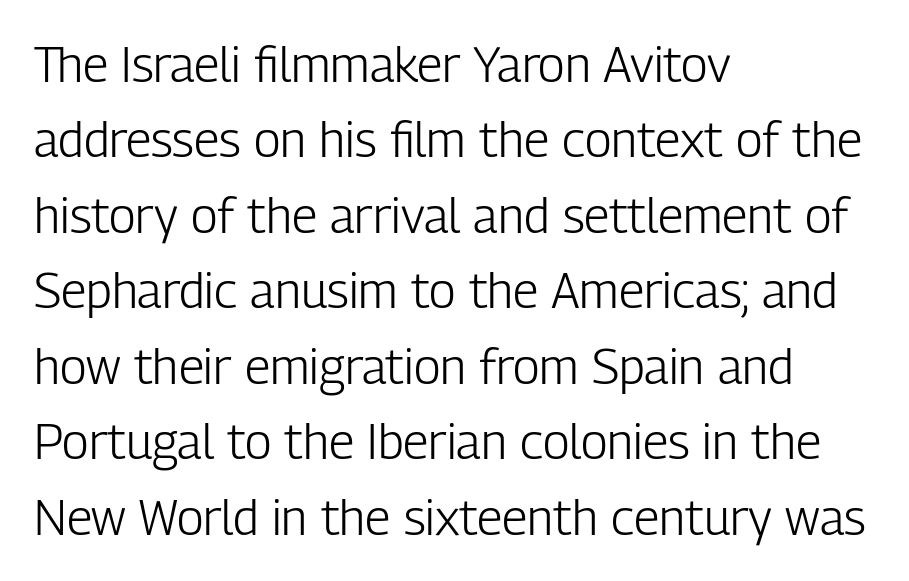
{"serif": "no", "italic": "no", "bold": "no", "weight": "light", "width": "condensed", "stroke_contrast": "low", "x_height": "medium", "monospaced": "no", "underline": "no", "align": "left", "line_spacing": "normal", "line_spacing_ratio": 1.54, "letter_spacing": "normal", "letter_spacing_em": 0.0, "glyph_px": 49}
